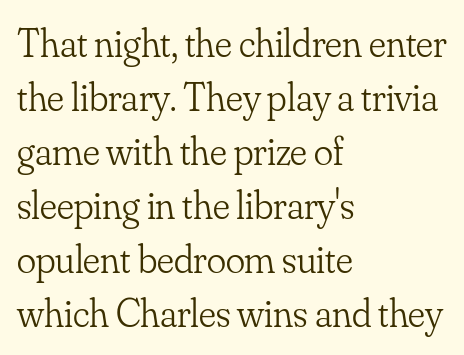
Nothing heavy about these letters — not bold at all. Every stem runs plumb, perpendicular to the baseline. Is the letter spacing exaggerated? No — it looks like the ordinary default. The rendering uses natural spacing where letterforms have individual widths. Regarding serifs, this sample has them.
